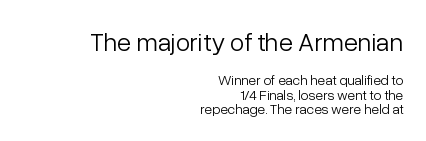
Q: Is the text bold? A: No.
Q: Is the text italic (slanted)? A: No, it is upright.
Q: Is the text underlined? A: No.
Q: How is the paragraph aligned? A: Right-aligned.
Q: Is the spacing between letters normal or unusually wide? A: Normal.
Q: Is the spacing between lines tight, normal or loose? A: Tight.
Q: Which block of text is set in a larger size, the first (top) or the second (bottom)? A: The first (top) one.
